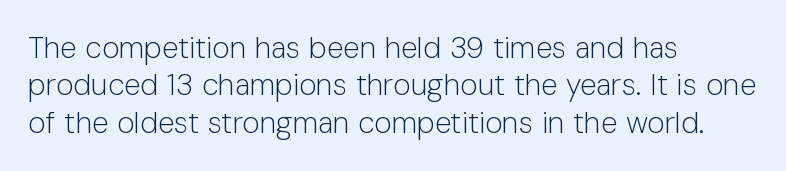
The image shows 30 px light sans-serif type, upright; set left-aligned, normal line spacing (1.25x), normal letter spacing, not underlined; low stroke contrast and a medium x-height.
